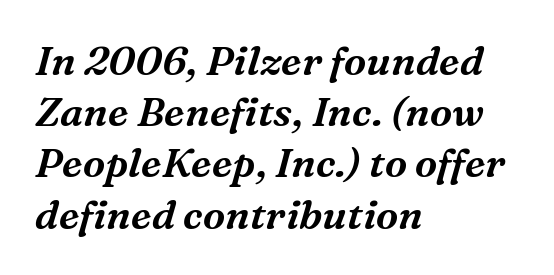
The strip under each line holds only bare page. The whole block is typeset with a tilt. The rendering keeps characters at their native spacing. The text block is weighted toward the left margin, trailing off unevenly rightward. Character widths vary here, with narrow letters taking less room than wide ones. The space between consecutive lines is moderate.
